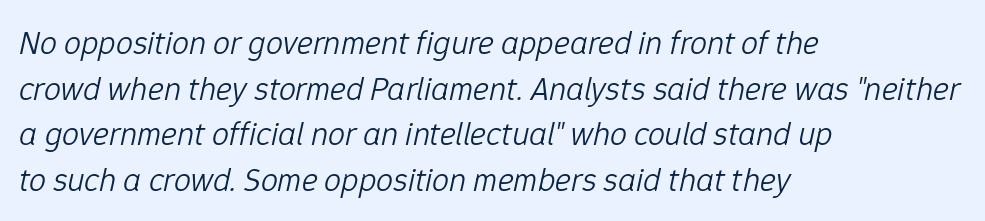
Q: Is the text bold? A: No.
Q: Is the text italic (slanted)? A: Yes, it leans right by about 12 degrees.
Q: Is the text underlined? A: No.
Q: How is the paragraph aligned? A: Left-aligned.
Q: Is the spacing between letters normal or unusually wide? A: Normal.
Q: Is the spacing between lines tight, normal or loose? A: Normal.
Q: Width (condensed, normal, or wide)? A: Normal.
Q: Stroke contrast? A: Low.
Q: x-height? A: Medium.
Q: Monospaced? A: No.
